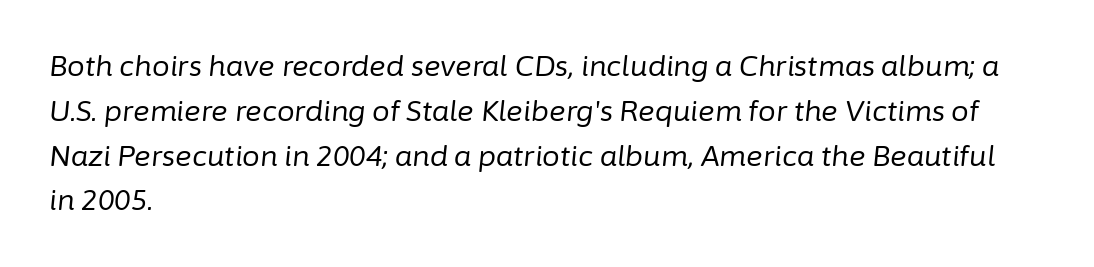
{"italic": "yes", "lean": "right", "slant_degrees": 6, "bold": "no", "weight": "regular", "width": "normal", "stroke_contrast": "low", "x_height": "medium", "monospaced": "no", "underline": "no", "align": "left", "line_spacing": "normal", "line_spacing_ratio": 1.6, "letter_spacing": "normal", "letter_spacing_em": 0.0, "glyph_px": 28}
